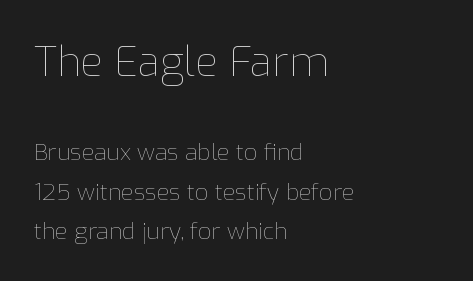
The image shows 41 px thin type, upright; set left-aligned, normal line spacing (1.7x), normal letter spacing, not underlined; the first (top) block is 1.78x larger; low stroke contrast and a medium x-height.
